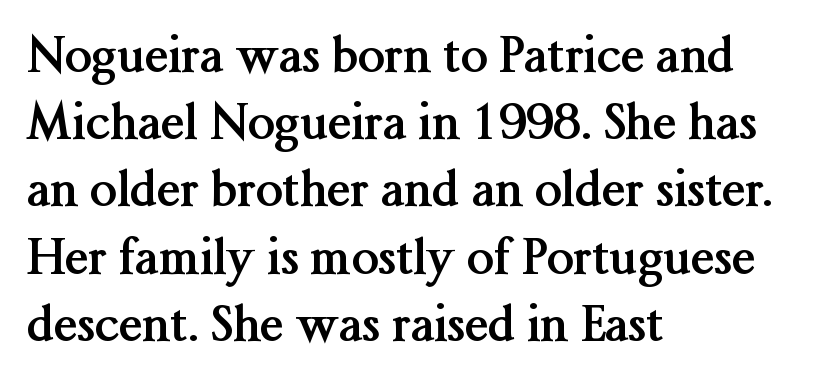
{"serif": "yes", "italic": "no", "bold": "yes", "weight": "semibold", "width": "normal", "stroke_contrast": "medium", "x_height": "medium", "monospaced": "no", "underline": "no", "align": "left", "line_spacing": "normal", "line_spacing_ratio": 1.4, "letter_spacing": "normal", "letter_spacing_em": 0.0, "glyph_px": 48}
